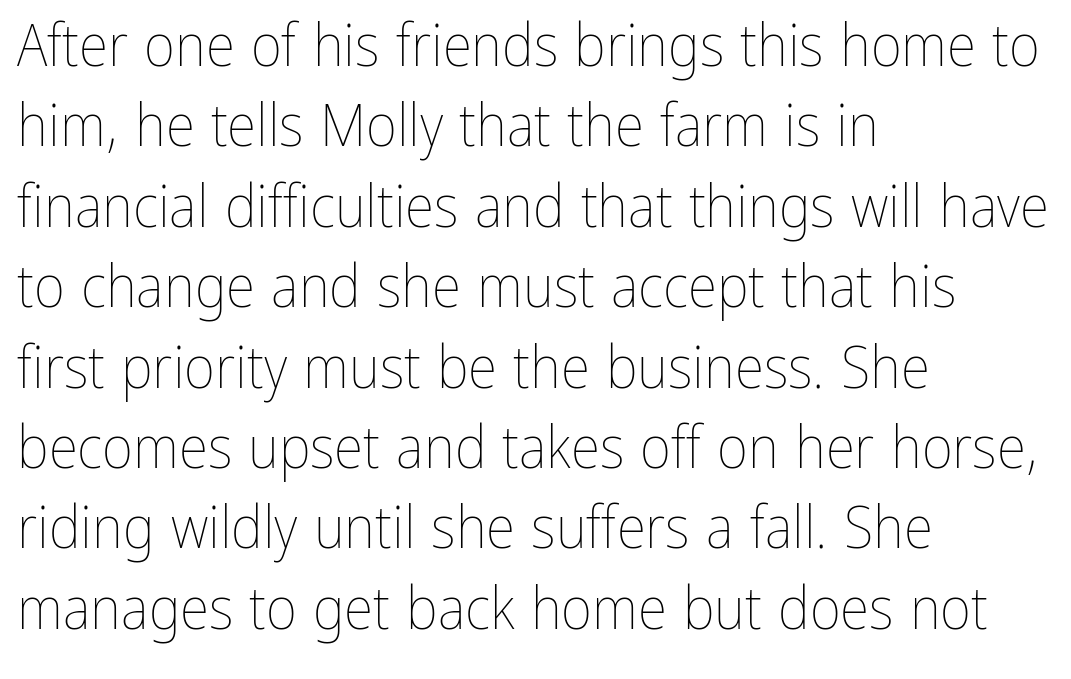
{"italic": "no", "bold": "no", "weight": "thin", "width": "condensed", "stroke_contrast": "low", "x_height": "medium", "monospaced": "no", "underline": "no", "align": "left", "line_spacing": "normal", "line_spacing_ratio": 1.34, "letter_spacing": "normal", "letter_spacing_em": 0.0, "glyph_px": 60}
